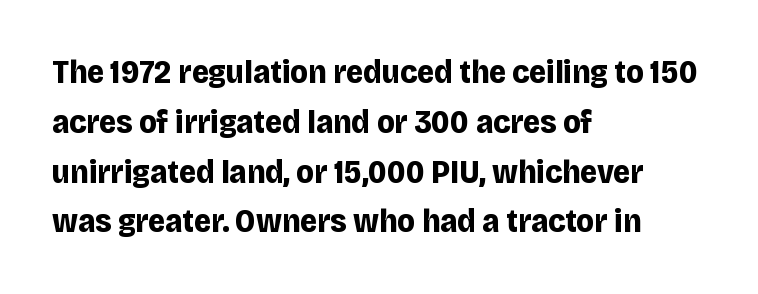
The image shows 33 px bold sans-serif type, upright; set left-aligned, normal line spacing (1.51x), normal letter spacing, not underlined; low stroke contrast and a large x-height.
